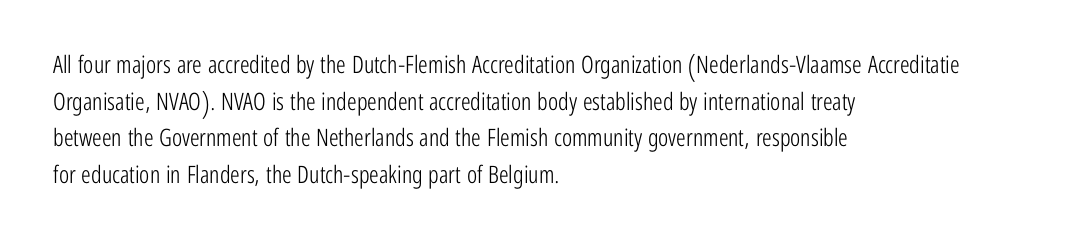
The image shows 24 px text type, upright; set left-aligned, normal line spacing (1.53x), normal letter spacing, not underlined.
